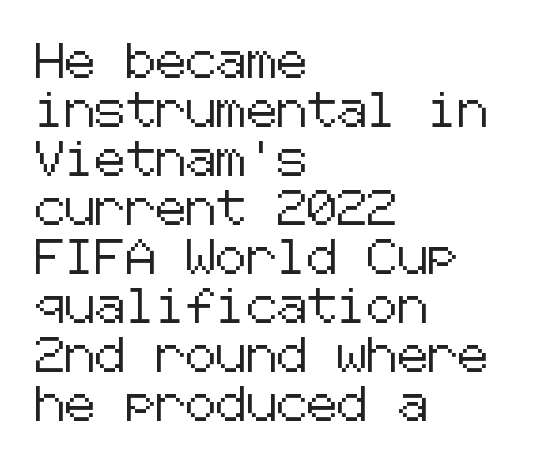
The image shows 34 px sans-serif type, upright; set left-aligned, normal line spacing (1.44x), normal letter spacing, not underlined; low stroke contrast and a medium x-height.
